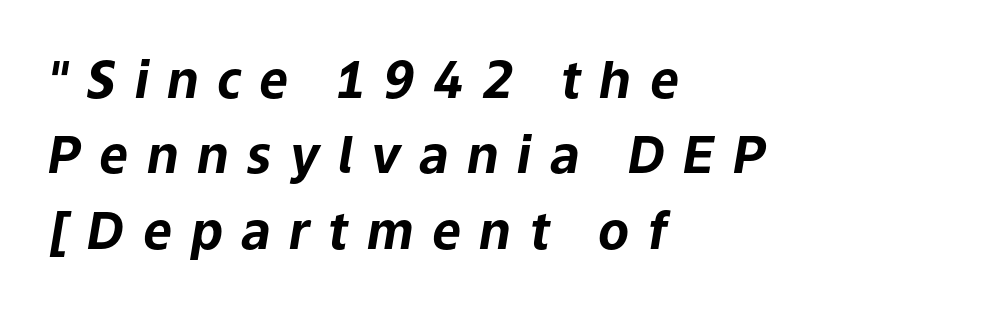
These words are printed bold, with thick strokes throughout. Do the characters align in a grid? No, the font is proportional. The gaps between neighbouring characters are conspicuously large. Where is the straight margin? On the left. Decoration check: the copy has no underline. Every character sits at an angle, as italics do.
